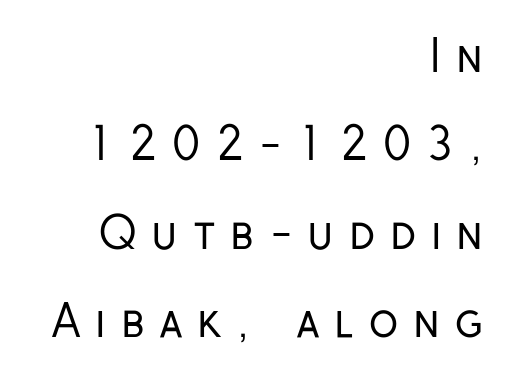
The rendering inserts visible extra space after every character. One-word summary of the alignment: right. These lines are rendered in a variable-pitch font. A quiet, ordinary-to-light weight characterises the typeface. Honestly, there is no underline to notice here at all. Observe the absence of serifs on each vertical stroke in this sample.
